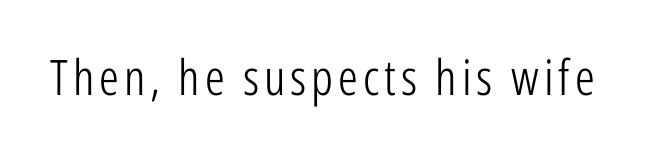
The space beneath each line is pristine and unruled. Examine the stroke ends and you'll find no serifs. In terms of posture, this sample is upright. Is this a heavy cut? Hardly; it is regular or lighter. Think of a printed novel: that variable character pitch is what you see here.
